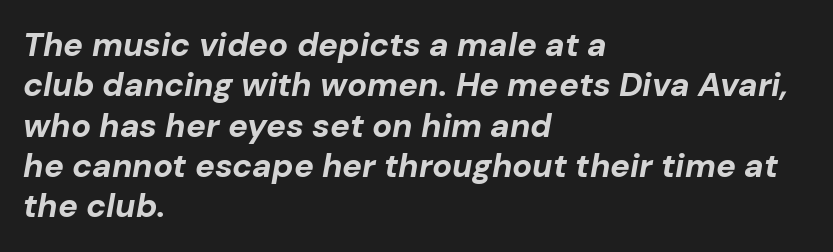
The image shows 33 px bold type, italic (leaning right); set left-aligned, line spacing 1.22x, normal letter spacing, not underlined; low stroke contrast and a medium x-height.
